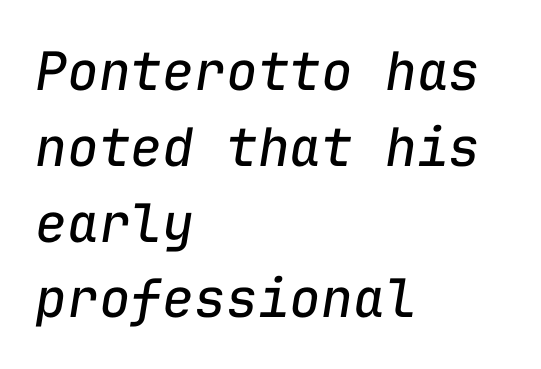
These lines are rendered in a fixed-pitch font. The compositor pushed each line to the left boundary. These lines keep a tight, regular rhythm from letter to letter. Check under the words: just untouched page. The glyphs look as if they've been sheared to an angle. Each stroke keeps to a modest, everyday thickness or less.
